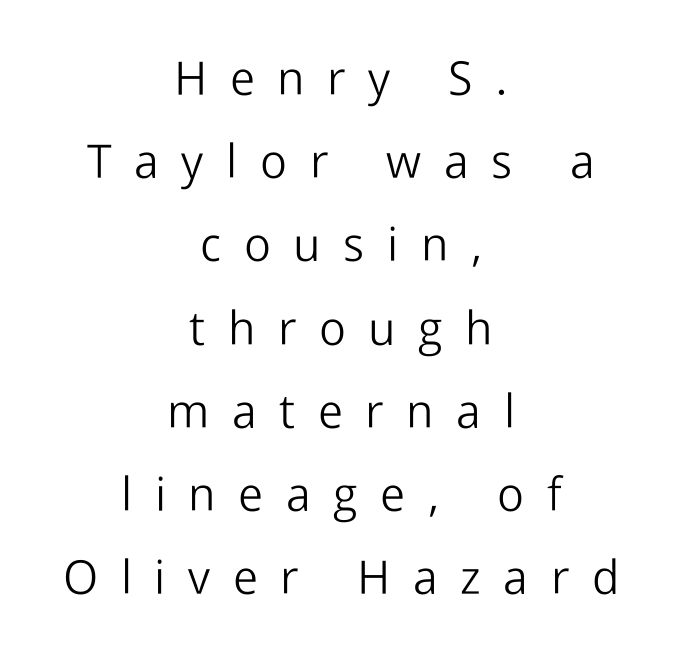
The image shows 47 px light sans-serif type, upright; set centered, line spacing 1.77x, unusually wide letter spacing (+0.48 em), not underlined; low stroke contrast and a medium x-height.
